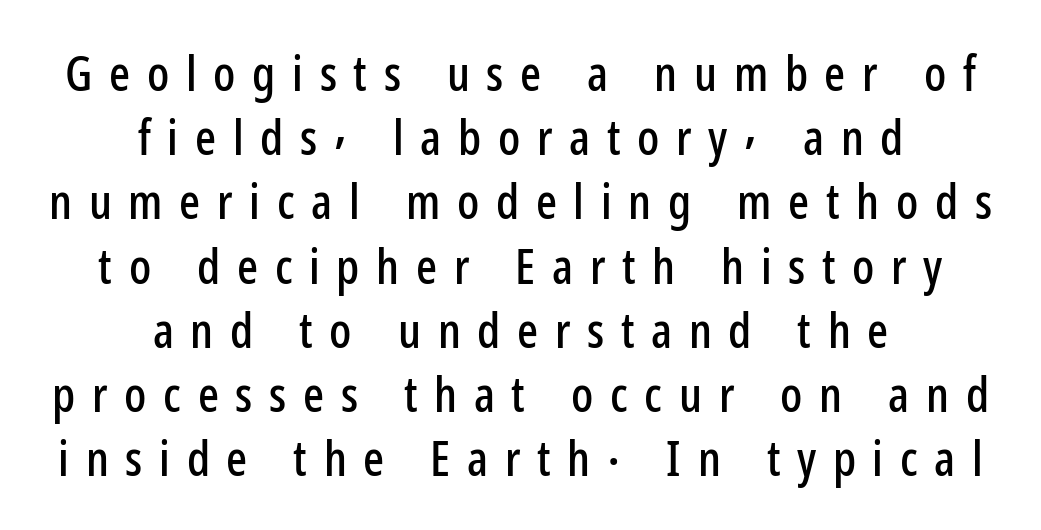
{"serif": "no", "italic": "no", "width": "condensed", "stroke_contrast": "low", "x_height": "medium", "monospaced": "no", "underline": "no", "align": "center", "line_spacing": "normal", "line_spacing_ratio": 1.31, "letter_spacing": "wide", "letter_spacing_em": 0.34, "glyph_px": 49}
